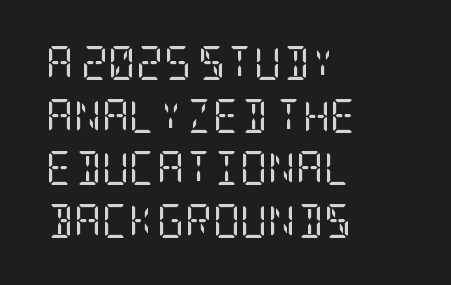
The gaps between neighbouring characters are ordinary and unremarkable. Does the type have serifs? Yes, each stem ends in a small foot. Horizontally, the lines are justified to the leading edge only. The specimen reads as upright at a glance.
